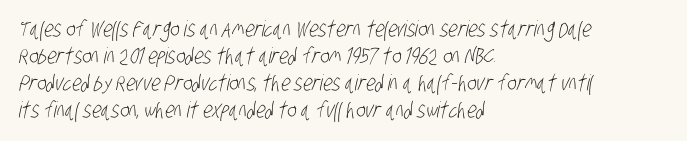
The image shows 22 px text type; set left-aligned, line spacing 1.23x, normal letter spacing, not underlined.
